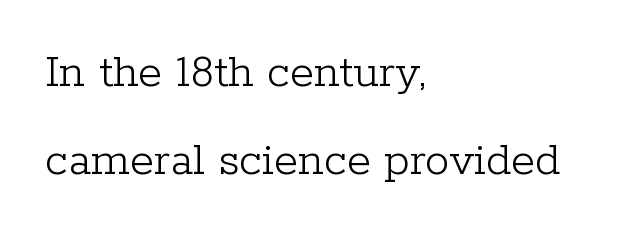
{"serif": "yes", "italic": "no", "bold": "no", "weight": "light", "width": "normal", "stroke_contrast": "low", "x_height": "medium", "monospaced": "no", "underline": "no", "align": "left", "line_spacing_ratio": 1.79, "letter_spacing": "normal", "letter_spacing_em": 0.0, "glyph_px": 49}
